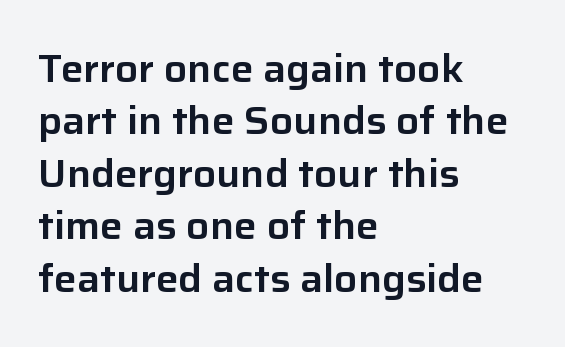
{"serif": "no", "italic": "no", "width": "normal", "stroke_contrast": "low", "x_height": "medium", "monospaced": "no", "underline": "no", "align": "left", "line_spacing": "normal", "line_spacing_ratio": 1.38, "letter_spacing": "normal", "letter_spacing_em": 0.0, "glyph_px": 38}
